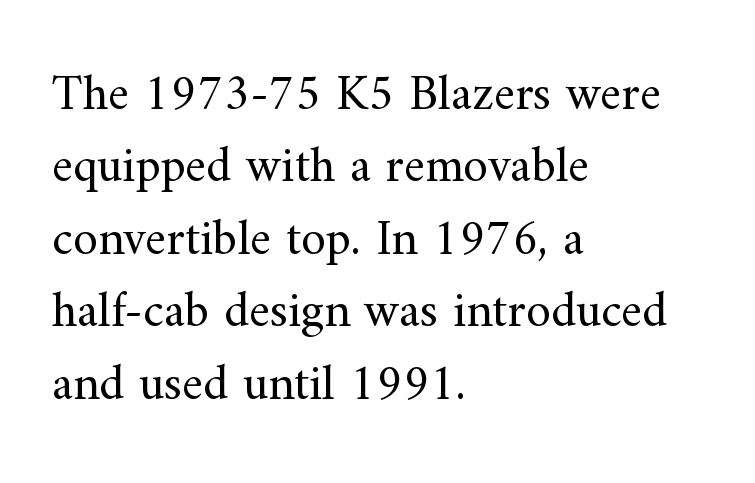
Q: Is the text bold? A: No.
Q: Is the text italic (slanted)? A: No, it is upright.
Q: Is the typeface a serif or a sans-serif typeface? A: Serif.
Q: Is the text underlined? A: No.
Q: How is the paragraph aligned? A: Left-aligned.
Q: Is the spacing between letters normal or unusually wide? A: Normal.
Q: Is the spacing between lines tight, normal or loose? A: Normal.
Q: Width (condensed, normal, or wide)? A: Normal.
Q: Stroke contrast? A: Medium.
Q: x-height? A: Small.
Q: Monospaced? A: No.
